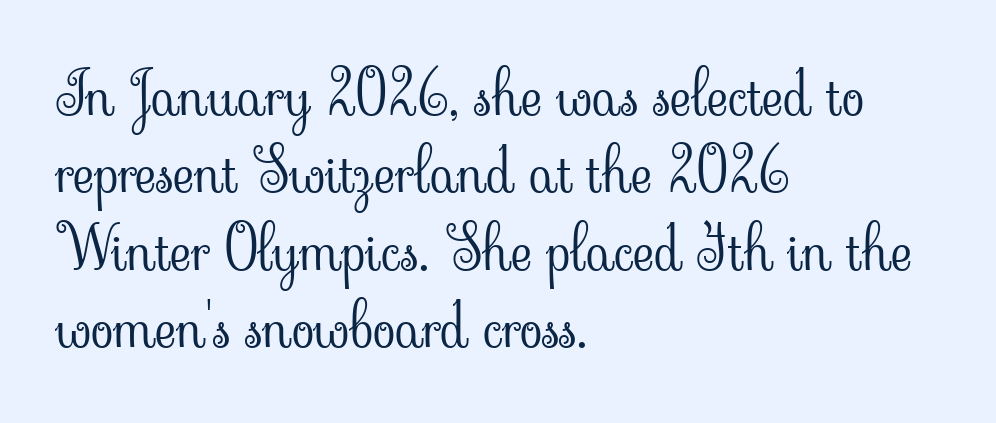
The image shows 59 px light serif type, upright; set left-aligned, normal line spacing (1.31x), normal letter spacing, not underlined; low stroke contrast and a small x-height.
